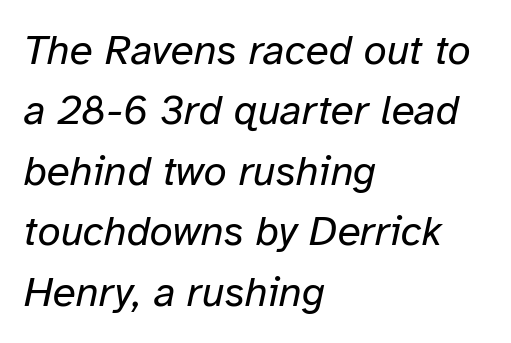
{"italic": "yes", "lean": "right", "slant_degrees": 12, "bold": "no", "weight": "regular", "width": "normal", "stroke_contrast": "low", "x_height": "medium", "monospaced": "no", "underline": "no", "align": "left", "line_spacing": "normal", "line_spacing_ratio": 1.44, "letter_spacing": "normal", "letter_spacing_em": 0.0, "glyph_px": 42}
